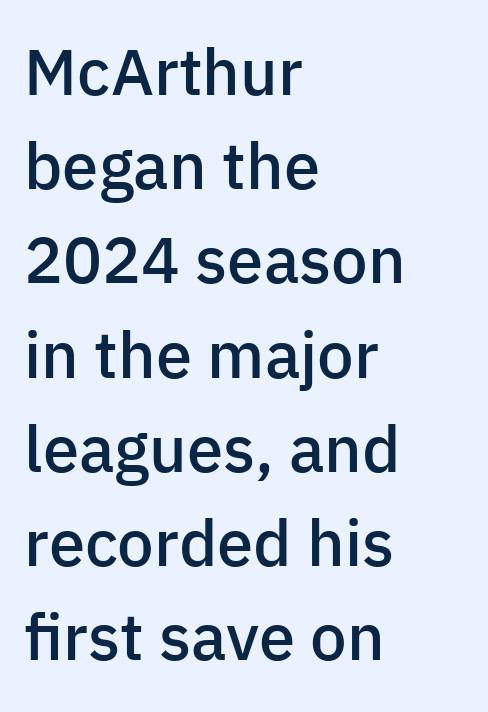
Nobody touched the tracking dial on this one. What kind of face is this? One without serifs — a sans. The rendering uses a moderate line-height, typical for paragraphs. Upright lettering throughout. Every letter is mildly thick-stroked: semibold rather than bold.
